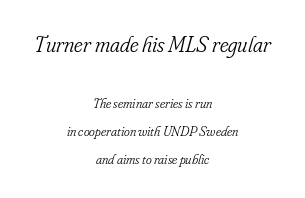
Q: Is the text bold? A: No.
Q: Is the text italic (slanted)? A: Yes, it leans right by about 16 degrees.
Q: Is the text underlined? A: No.
Q: How is the paragraph aligned? A: Centered.
Q: Is the spacing between letters normal or unusually wide? A: Normal.
Q: Is the spacing between lines tight, normal or loose? A: Loose.
Q: Which block of text is set in a larger size, the first (top) or the second (bottom)? A: The first (top) one.
